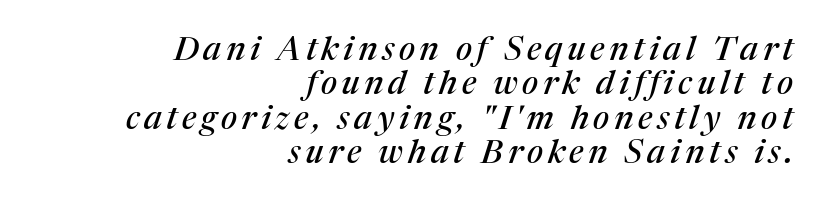
{"serif": "yes", "italic": "yes", "lean": "right", "slant_degrees": 17, "width": "normal", "stroke_contrast": "medium", "x_height": "medium", "monospaced": "no", "underline": "no", "align": "right", "line_spacing": "tight", "line_spacing_ratio": 1.04, "glyph_px": 33}
